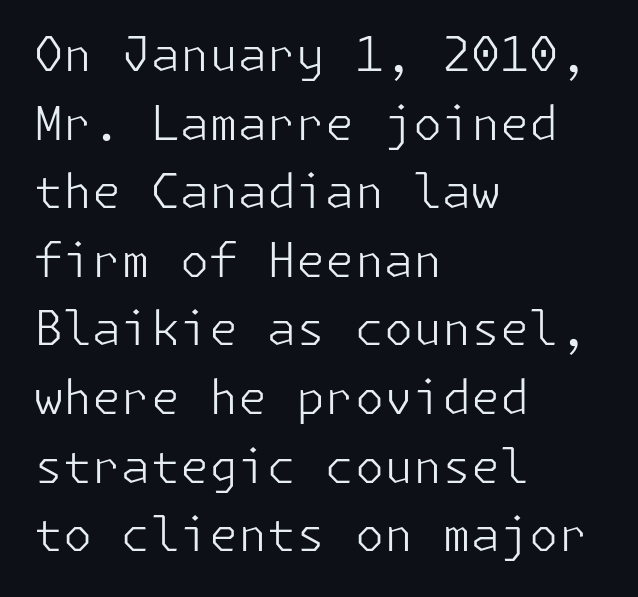
The setting favours the left margin, as ordinary paragraphs usually do. Bare-footed words on every line. Leading matches the norm, producing a regular column. The font family rendered here belongs to the sans-serif group. No extra ink here — the face is not bold. Is the letter spacing exaggerated? No — it looks like the ordinary default.
